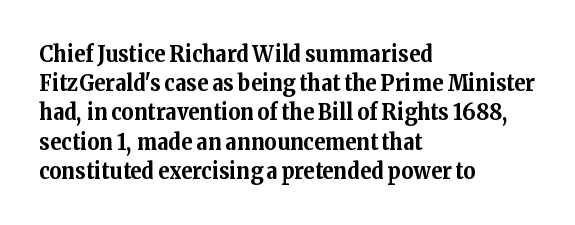
The image shows 23 px bold type, upright; set left-aligned, normal line spacing (1.27x), normal letter spacing, not underlined.
